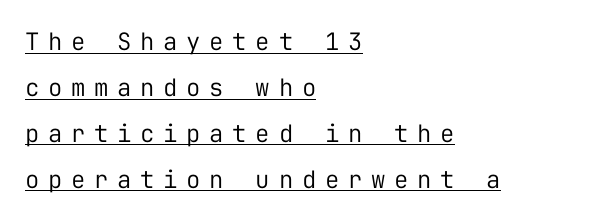
The image shows 24 px text type, upright; set left-aligned, loose line spacing (1.91x), unusually wide letter spacing (+0.36 em), underlined.
